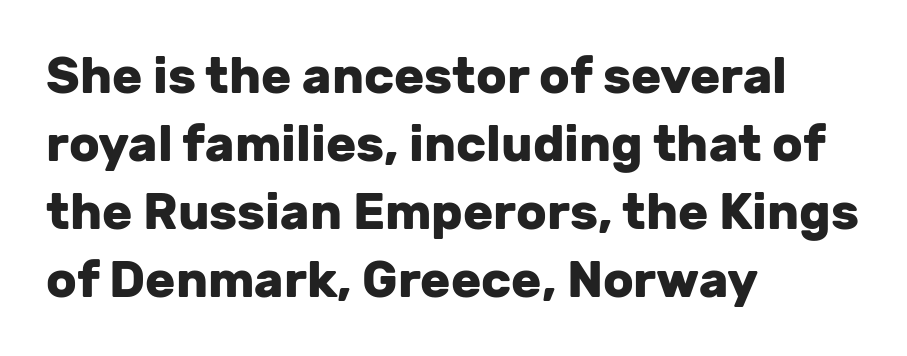
The image shows 50 px heavy sans-serif type, upright; set left-aligned, normal line spacing (1.36x), normal letter spacing, not underlined; low stroke contrast and a medium x-height.
